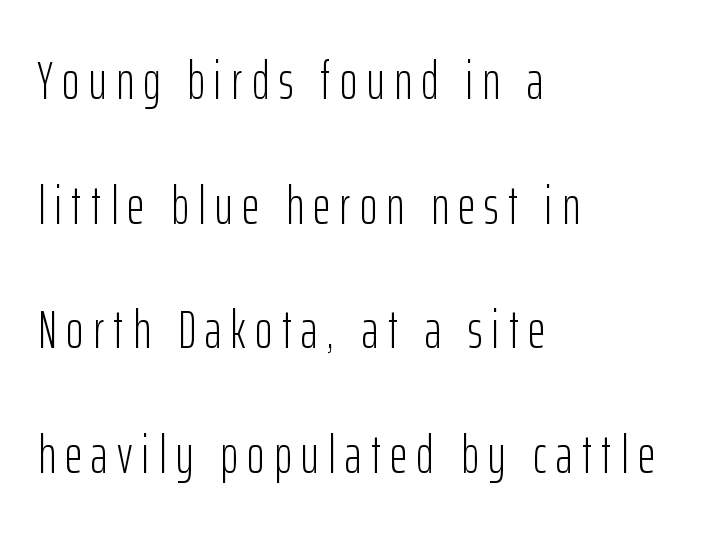
Q: Is the text bold? A: No.
Q: Is the text italic (slanted)? A: No, it is upright.
Q: Is the typeface a serif or a sans-serif typeface? A: Sans-serif.
Q: Is the text underlined? A: No.
Q: How is the paragraph aligned? A: Left-aligned.
Q: Is the spacing between lines tight, normal or loose? A: Loose.
Q: Width (condensed, normal, or wide)? A: Condensed.
Q: Stroke contrast? A: Low.
Q: x-height? A: Medium.
Q: Monospaced? A: No.
